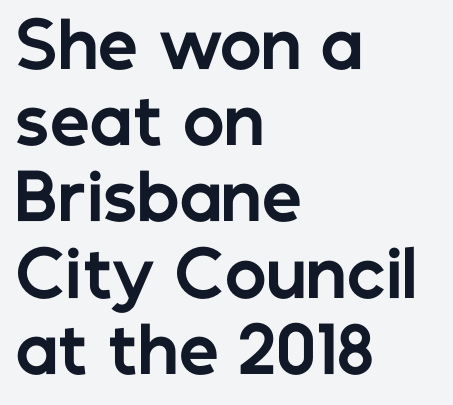
The gap between lines stays unmarked. Posture: upright roman. Inter-character spacing is left at the font's built-in metrics. You can tell from the bare stems that sans-serif type was used. Is the type bold? Yes — the strokes are clearly thick and heavy.
